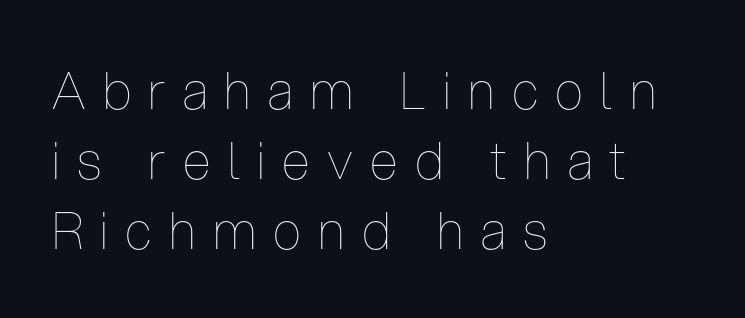
{"italic": "no", "bold": "no", "weight": "thin", "width": "condensed", "stroke_contrast": "low", "x_height": "medium", "monospaced": "no", "underline": "no", "align": "left", "line_spacing": "normal", "line_spacing_ratio": 1.37, "letter_spacing": "wide", "letter_spacing_em": 0.34, "glyph_px": 51}
